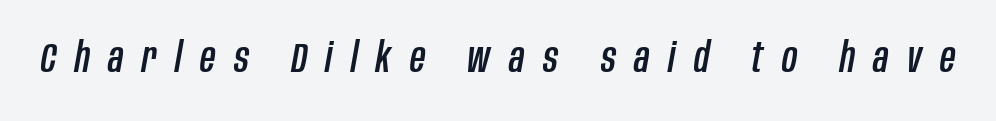
{"italic": "yes", "lean": "right", "slant_degrees": 10, "width": "condensed", "stroke_contrast": "low", "x_height": "large", "monospaced": "no", "underline": "no", "letter_spacing": "wide", "letter_spacing_em": 0.44, "glyph_px": 42}
